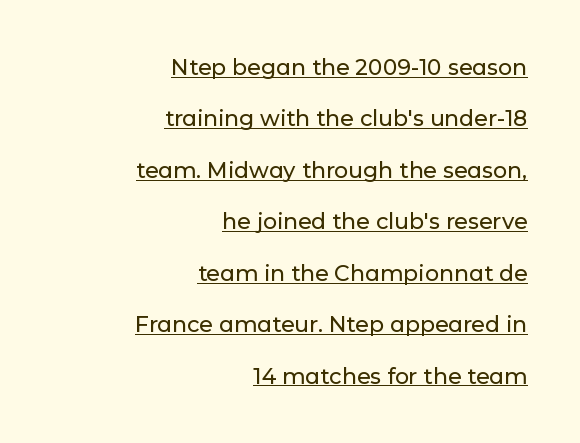
The image shows 22 px text type, upright; set right-aligned, loose line spacing (2.34x), normal letter spacing, underlined.
